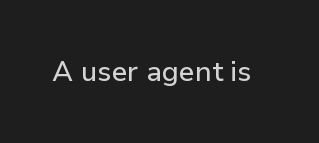
Q: Is the text italic (slanted)? A: No, it is upright.
Q: Is the typeface a serif or a sans-serif typeface? A: Sans-serif.
Q: Is the text underlined? A: No.
Q: Is the spacing between letters normal or unusually wide? A: Normal.
Q: Width (condensed, normal, or wide)? A: Normal.
Q: Stroke contrast? A: Low.
Q: x-height? A: Medium.
Q: Monospaced? A: No.
